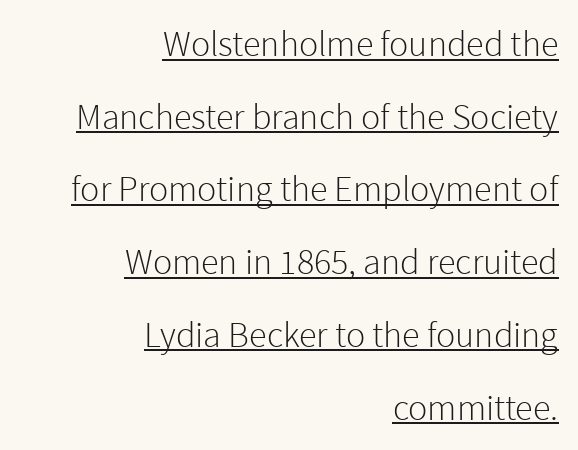
Q: Is the text bold? A: No.
Q: Is the text italic (slanted)? A: No, it is upright.
Q: Is the typeface a serif or a sans-serif typeface? A: Sans-serif.
Q: Is the text underlined? A: Yes.
Q: How is the paragraph aligned? A: Right-aligned.
Q: Is the spacing between letters normal or unusually wide? A: Normal.
Q: Is the spacing between lines tight, normal or loose? A: Loose.
Q: Width (condensed, normal, or wide)? A: Normal.
Q: x-height? A: Medium.
Q: Monospaced? A: No.
